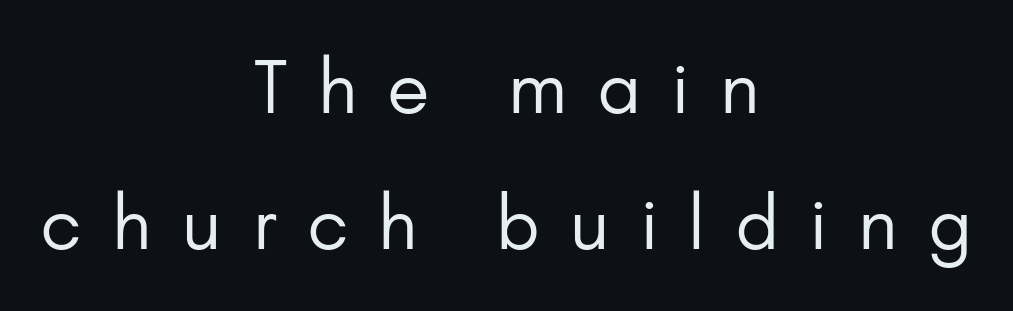
Q: Is the text bold? A: No.
Q: Is the text italic (slanted)? A: No, it is upright.
Q: Is the typeface a serif or a sans-serif typeface? A: Sans-serif.
Q: Is the text underlined? A: No.
Q: How is the paragraph aligned? A: Centered.
Q: Is the spacing between letters normal or unusually wide? A: Unusually wide.
Q: Width (condensed, normal, or wide)? A: Normal.
Q: Stroke contrast? A: Low.
Q: x-height? A: Small.
Q: Monospaced? A: No.
